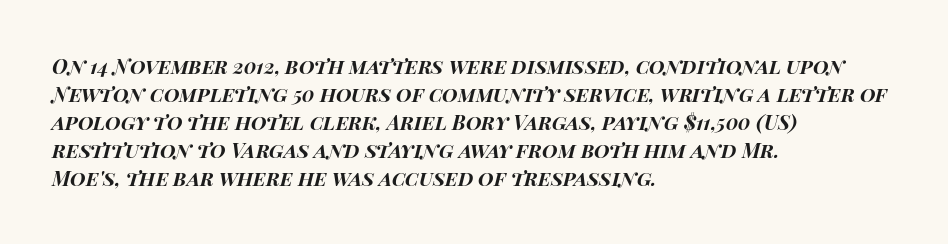
The baseline area is clear. Spacing between characters is what you'd get straight out of the box. Every row of glyphs begins at an identical x-position on the left. How heavy is the stroke? Heavy — this is a bold. Honestly, the row spacing looks completely unremarkable. The face used here has a pronounced slope to its letters.
